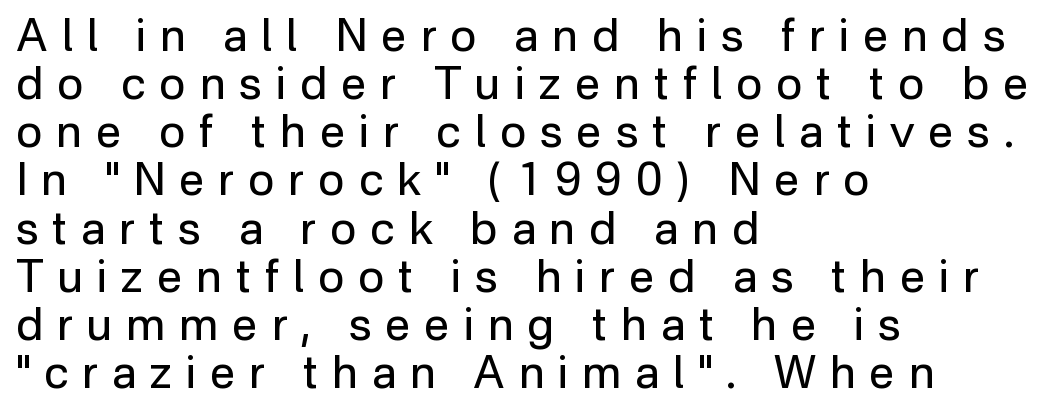
Q: Is the text bold? A: No.
Q: Is the text italic (slanted)? A: No, it is upright.
Q: Is the typeface a serif or a sans-serif typeface? A: Sans-serif.
Q: Is the text underlined? A: No.
Q: How is the paragraph aligned? A: Left-aligned.
Q: Is the spacing between letters normal or unusually wide? A: Unusually wide.
Q: Is the spacing between lines tight, normal or loose? A: Tight.
Q: Width (condensed, normal, or wide)? A: Normal.
Q: Stroke contrast? A: Low.
Q: x-height? A: Medium.
Q: Monospaced? A: No.
